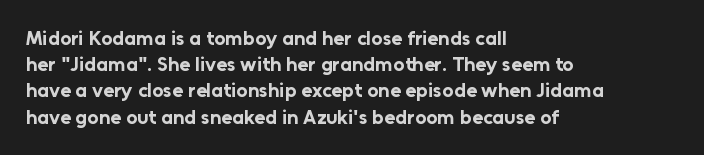
{"italic": "no", "bold": "yes", "underline": "no", "align": "left", "line_spacing": "normal", "line_spacing_ratio": 1.31, "letter_spacing": "normal", "letter_spacing_em": 0.0, "glyph_px": 20}
